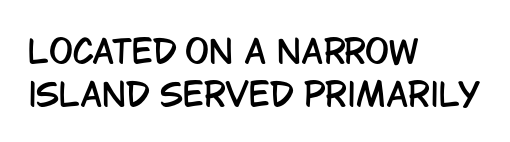
Q: Is the text italic (slanted)? A: No, it is upright.
Q: Is the typeface a serif or a sans-serif typeface? A: Sans-serif.
Q: Is the text underlined? A: No.
Q: How is the paragraph aligned? A: Left-aligned.
Q: Is the spacing between letters normal or unusually wide? A: Normal.
Q: Is the spacing between lines tight, normal or loose? A: Normal.
Q: Width (condensed, normal, or wide)? A: Condensed.
Q: Stroke contrast? A: Low.
Q: x-height? A: Large.
Q: Monospaced? A: No.
